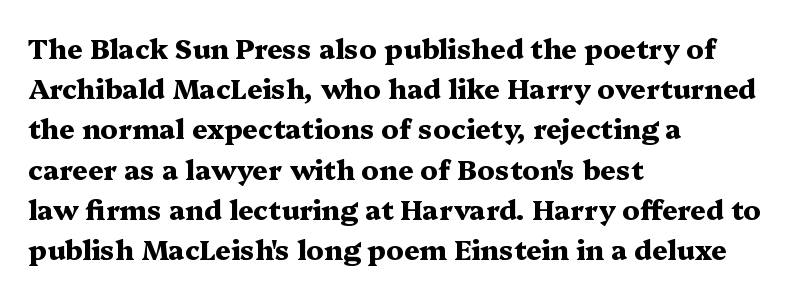
{"italic": "no", "bold": "yes", "underline": "no", "align": "left", "line_spacing": "normal", "line_spacing_ratio": 1.49, "letter_spacing": "normal", "letter_spacing_em": 0.0, "glyph_px": 27}
